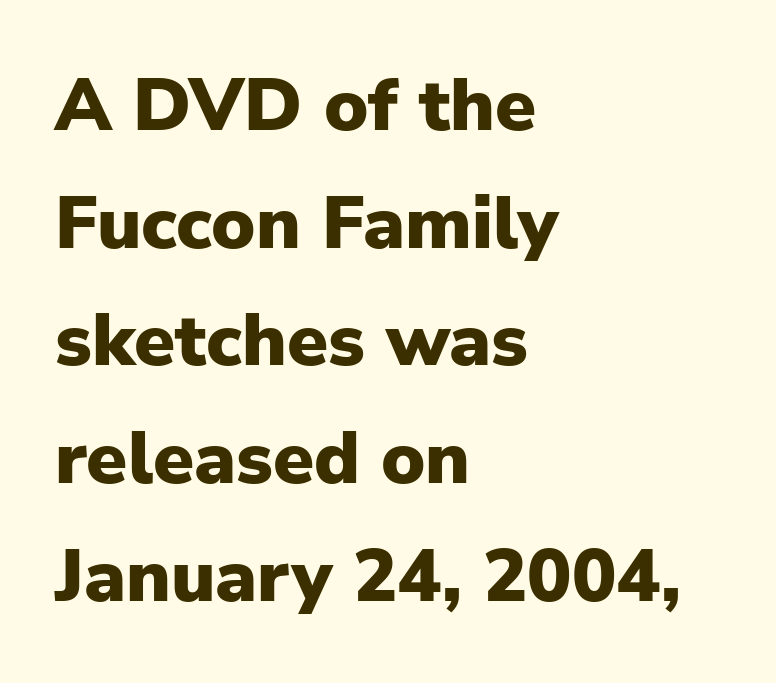
{"serif": "no", "italic": "no", "bold": "yes", "weight": "heavy", "width": "normal", "stroke_contrast": "low", "x_height": "medium", "monospaced": "no", "underline": "no", "align": "left", "line_spacing": "normal", "line_spacing_ratio": 1.59, "letter_spacing": "normal", "letter_spacing_em": 0.0, "glyph_px": 74}
